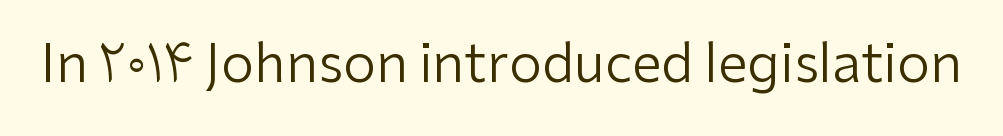
{"serif": "no", "italic": "no", "bold": "no", "weight": "regular", "width": "normal", "stroke_contrast": "low", "x_height": "medium", "monospaced": "no", "underline": "no", "letter_spacing": "normal", "letter_spacing_em": 0.0, "glyph_px": 53}
